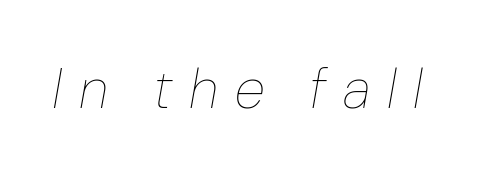
The rendering inserts visible extra space after every character. The string is rendered with underlining switched off. When letters slant like this, we call the style italic. Looks like regular typesetting: each glyph gets only the width it needs.
